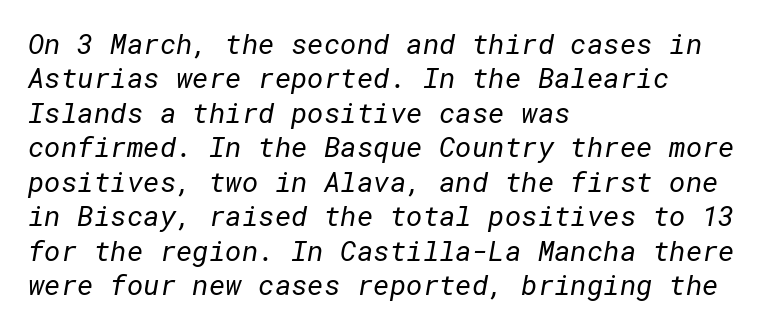
This sample uses plain, unmodified letter spacing. Descenders hang freely into open space. The typesetting does not lean heavy: it is not bold. The letters carry no serifs — their stems end cleanly without finishing strokes.
